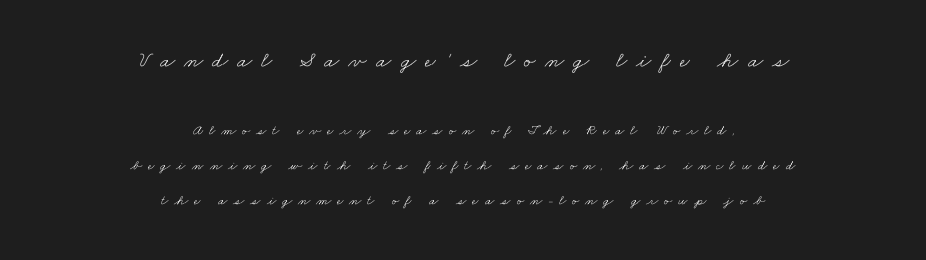
{"bold": "no", "underline": "no", "align": "center", "line_spacing": "loose", "line_spacing_ratio": 2.5, "letter_spacing": "wide", "letter_spacing_em": 0.42, "larger_block": "first", "size_ratio": 1.57, "glyph_px": 22}
